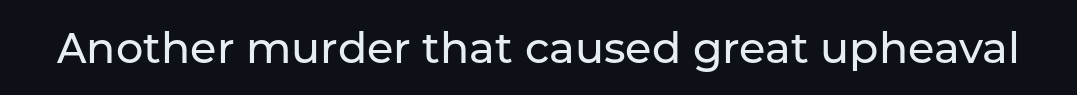
The image shows 43 px sans-serif type, upright; set normal letter spacing, not underlined; low stroke contrast and a medium x-height.
